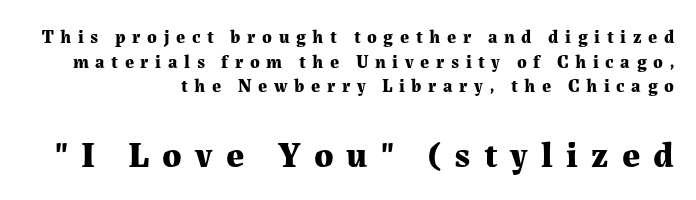
{"serif": "yes", "italic": "no", "bold": "yes", "weight": "bold", "width": "normal", "stroke_contrast": "medium", "x_height": "medium", "monospaced": "no", "underline": "no", "align": "right", "line_spacing": "normal", "line_spacing_ratio": 1.37, "letter_spacing": "wide", "letter_spacing_em": 0.37, "larger_block": "second", "size_ratio": 2.0, "glyph_px": 36}
